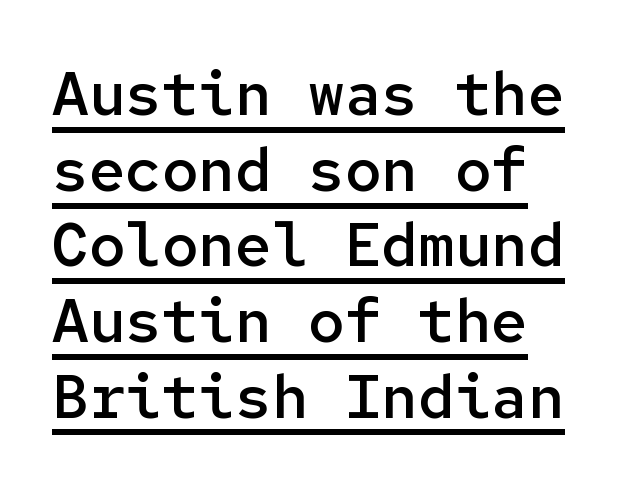
{"serif": "no", "italic": "no", "bold": "semi", "weight": "semibold", "width": "normal", "stroke_contrast": "low", "x_height": "medium", "monospaced": "yes", "underline": "yes", "align": "left", "line_spacing_ratio": 1.24, "letter_spacing": "normal", "letter_spacing_em": 0.0, "glyph_px": 61}
